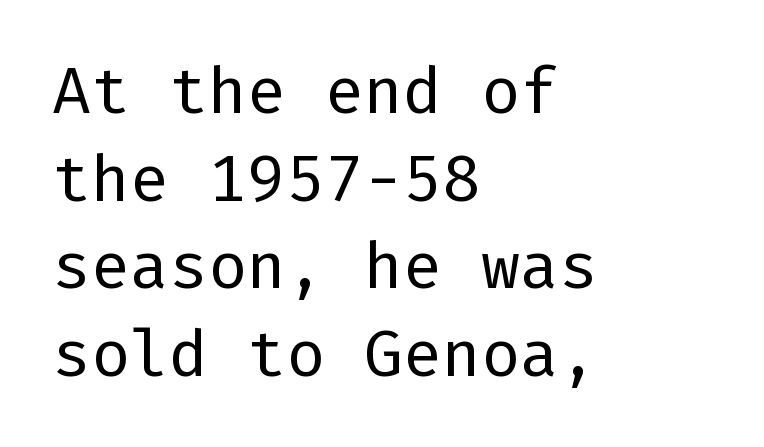
Q: Is the text bold? A: No.
Q: Is the text italic (slanted)? A: No, it is upright.
Q: Is the typeface a serif or a sans-serif typeface? A: Sans-serif.
Q: Is the text underlined? A: No.
Q: How is the paragraph aligned? A: Left-aligned.
Q: Is the spacing between letters normal or unusually wide? A: Normal.
Q: Is the spacing between lines tight, normal or loose? A: Normal.
Q: Width (condensed, normal, or wide)? A: Normal.
Q: Stroke contrast? A: Low.
Q: x-height? A: Medium.
